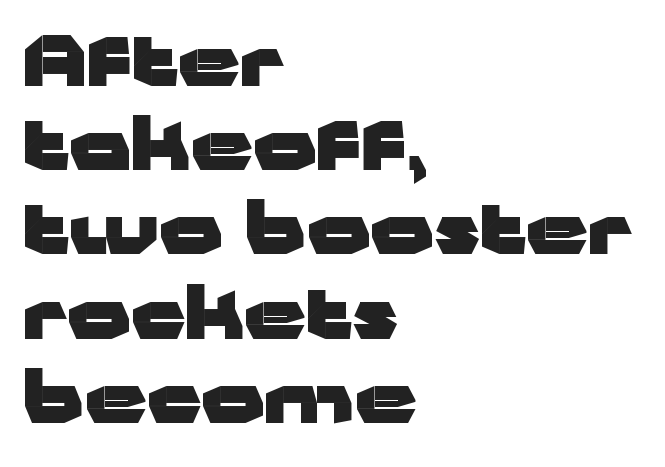
The string is rendered with underlining switched off. The letters stand upright; this is a roman face. Compared with a centered layout, this one pins lines to the left instead. The strokes are fattened all the way to bold. Caption: standard tracking, unaltered. A typesetter would call this proportional, since set widths differ per character.
